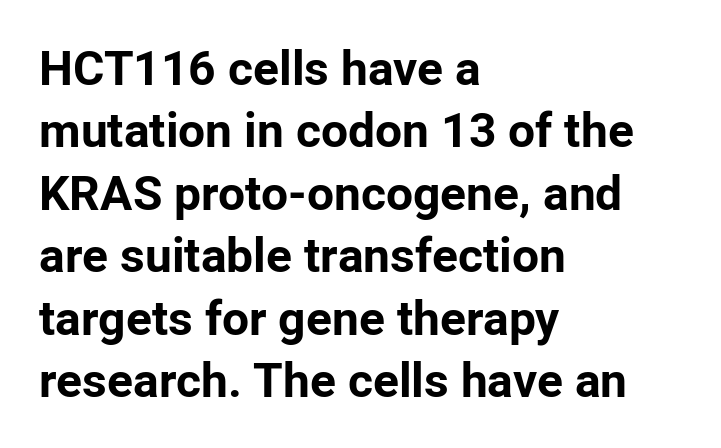
{"serif": "no", "italic": "no", "bold": "yes", "weight": "bold", "width": "normal", "stroke_contrast": "low", "x_height": "medium", "monospaced": "no", "underline": "no", "align": "left", "line_spacing": "normal", "line_spacing_ratio": 1.3, "letter_spacing": "normal", "letter_spacing_em": 0.0, "glyph_px": 48}
